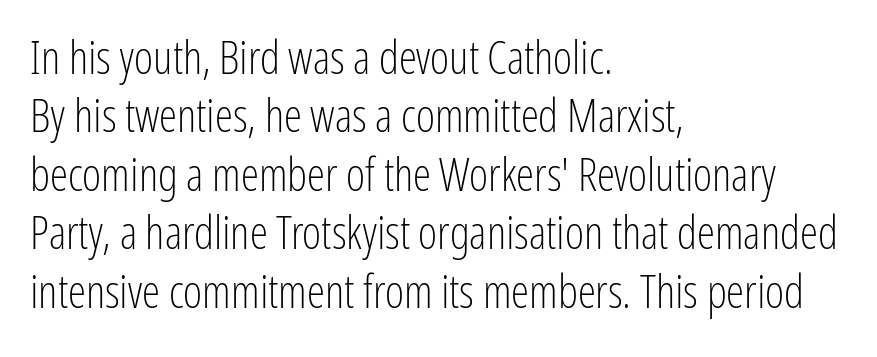
{"serif": "no", "italic": "no", "bold": "no", "weight": "light", "width": "condensed", "stroke_contrast": "low", "x_height": "medium", "monospaced": "no", "underline": "no", "align": "left", "line_spacing": "normal", "line_spacing_ratio": 1.27, "letter_spacing": "normal", "letter_spacing_em": 0.0, "glyph_px": 46}
